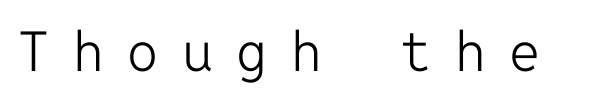
{"serif": "no", "italic": "no", "bold": "no", "weight": "light", "width": "normal", "stroke_contrast": "low", "x_height": "medium", "monospaced": "yes", "underline": "no", "letter_spacing": "wide", "letter_spacing_em": 0.43, "glyph_px": 55}
